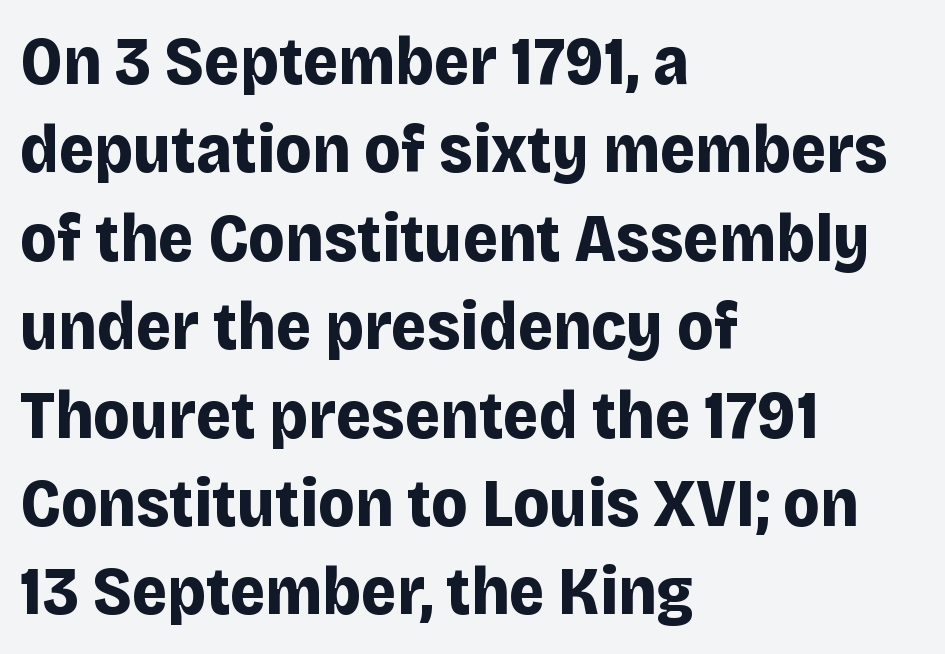
The image shows 68 px bold sans-serif type, upright; set left-aligned, normal line spacing (1.3x), normal letter spacing, not underlined; low stroke contrast and a large x-height.
